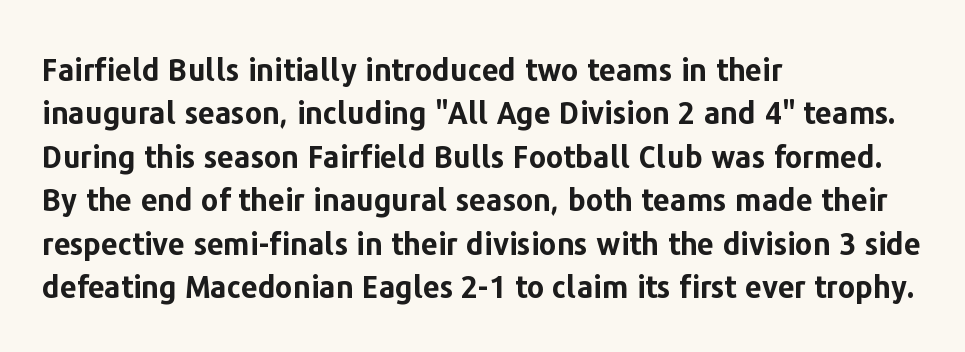
{"serif": "no", "italic": "no", "bold": "yes", "weight": "bold", "width": "normal", "stroke_contrast": "low", "x_height": "medium", "monospaced": "no", "underline": "no", "align": "left", "line_spacing": "normal", "line_spacing_ratio": 1.45, "letter_spacing": "normal", "letter_spacing_em": 0.0, "glyph_px": 30}
